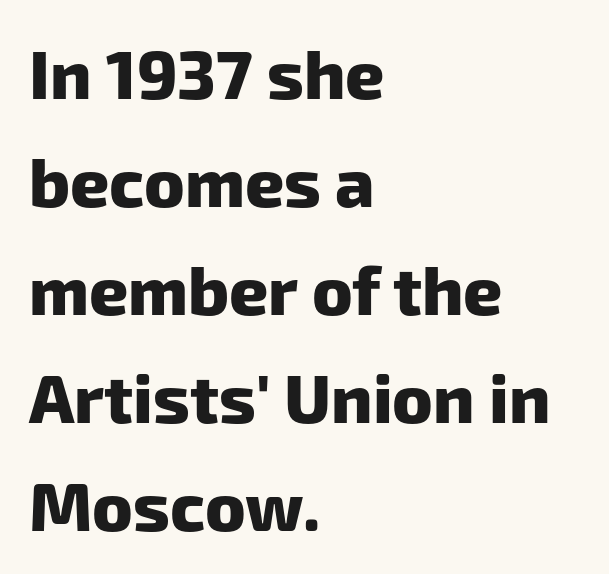
Evenly set lines give the paragraph a standard silhouette. You could not count columns in this text — the font is proportionally spaced. Which margin do the lines hug? The left one — the right edge is uneven. You can tell from the bare stems that sans-serif type was used. Standard letterfit; no display-style spreading of the glyphs.
